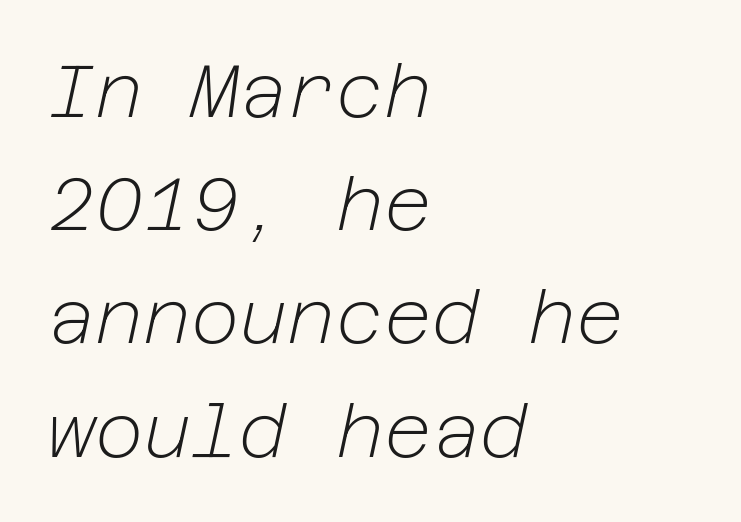
The image shows 74 px light type, italic (leaning right); set left-aligned, normal line spacing (1.53x), normal letter spacing, not underlined; low stroke contrast and a medium x-height.
